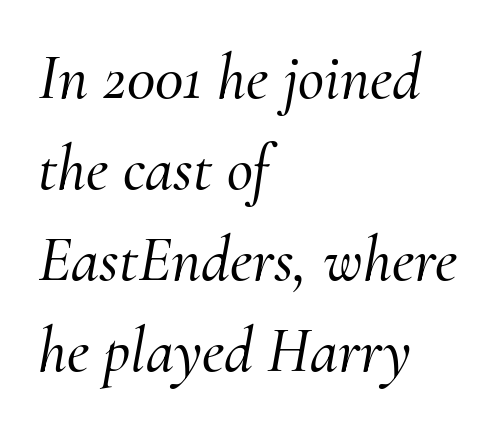
Q: Is the text italic (slanted)? A: Yes, it leans right by about 10 degrees.
Q: Is the typeface a serif or a sans-serif typeface? A: Serif.
Q: Is the text underlined? A: No.
Q: How is the paragraph aligned? A: Left-aligned.
Q: Is the spacing between letters normal or unusually wide? A: Normal.
Q: Is the spacing between lines tight, normal or loose? A: Normal.
Q: Width (condensed, normal, or wide)? A: Normal.
Q: Stroke contrast? A: Medium.
Q: x-height? A: Small.
Q: Monospaced? A: No.
